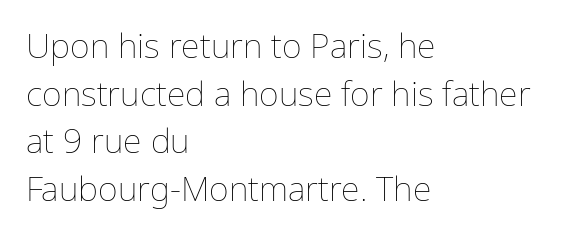
Q: Is the text bold? A: No.
Q: Is the text italic (slanted)? A: No, it is upright.
Q: Is the text underlined? A: No.
Q: How is the paragraph aligned? A: Left-aligned.
Q: Is the spacing between letters normal or unusually wide? A: Normal.
Q: Is the spacing between lines tight, normal or loose? A: Normal.
Q: Width (condensed, normal, or wide)? A: Normal.
Q: Stroke contrast? A: Low.
Q: x-height? A: Medium.
Q: Monospaced? A: No.
